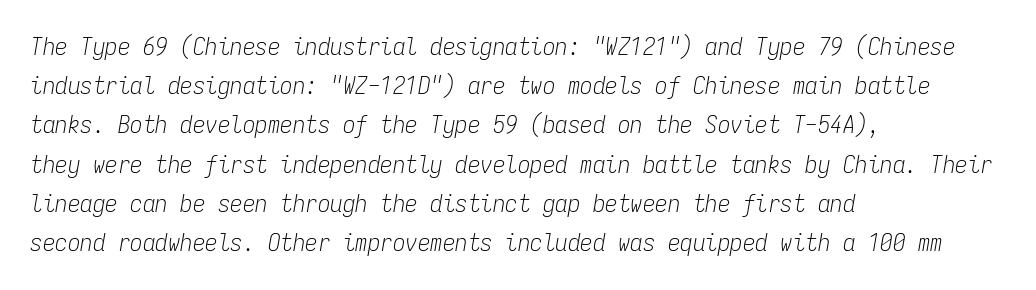
Q: Is the text bold? A: No.
Q: Is the text italic (slanted)? A: Yes, it leans right by about 9 degrees.
Q: Is the text underlined? A: No.
Q: How is the paragraph aligned? A: Left-aligned.
Q: Is the spacing between letters normal or unusually wide? A: Normal.
Q: Is the spacing between lines tight, normal or loose? A: Normal.
